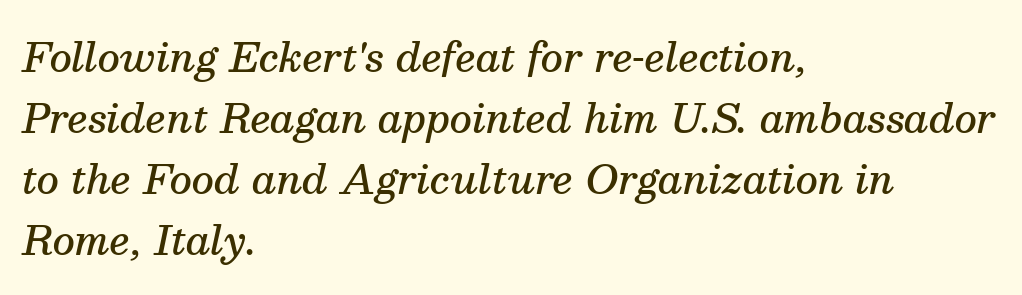
The image shows 39 px semibold serif type, italic (leaning right); set left-aligned, normal line spacing (1.56x), normal letter spacing, not underlined; medium stroke contrast and a medium x-height.
